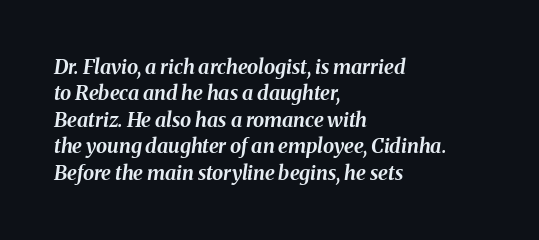
Q: Is the text bold? A: Yes.
Q: Is the text italic (slanted)? A: Yes, it leans right by about 8 degrees.
Q: Is the text underlined? A: No.
Q: How is the paragraph aligned? A: Left-aligned.
Q: Is the spacing between letters normal or unusually wide? A: Normal.
Q: Is the spacing between lines tight, normal or loose? A: Normal.
